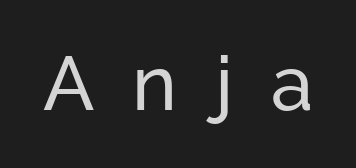
The image shows 76 px sans-serif type, upright; set unusually wide letter spacing (+0.5 em), not underlined; low stroke contrast and a medium x-height.
